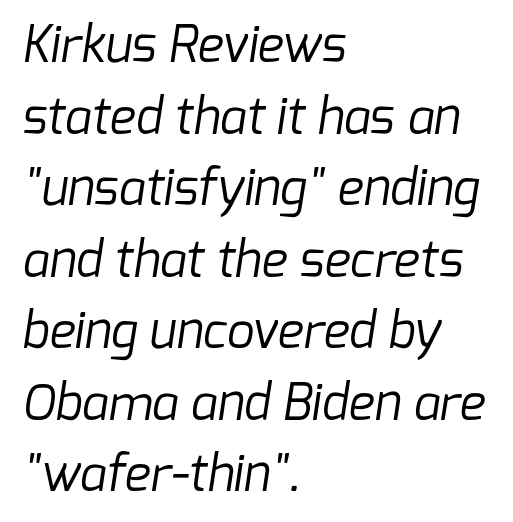
The face used here is a sans, in the tradition of grotesques and geometrics. Students, observe: this is what conventionally led text looks like. The face looks like a standard text weight, possibly lighter. Is the letter spacing exaggerated? No — it looks like the ordinary default. Here the designer chose a conventional face with non-uniform glyph widths. The strip under each line holds only bare page.
